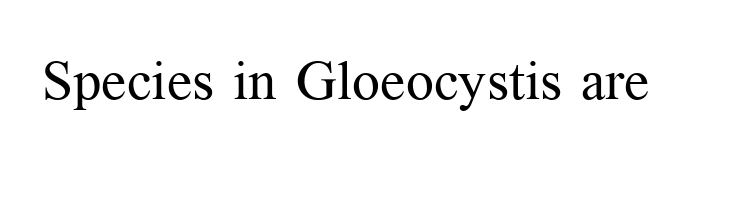
Q: Is the text bold? A: No.
Q: Is the text italic (slanted)? A: No, it is upright.
Q: Is the typeface a serif or a sans-serif typeface? A: Serif.
Q: Is the text underlined? A: No.
Q: Is the spacing between letters normal or unusually wide? A: Normal.
Q: Width (condensed, normal, or wide)? A: Normal.
Q: Stroke contrast? A: Medium.
Q: x-height? A: Medium.
Q: Monospaced? A: No.
